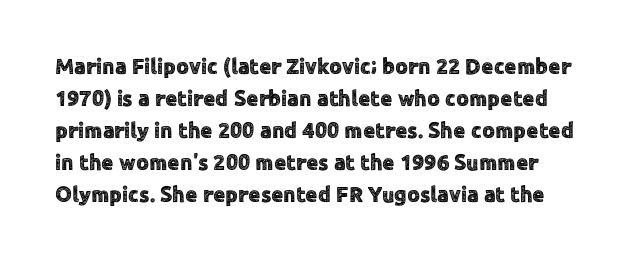
Q: Is the text italic (slanted)? A: No, it is upright.
Q: Is the text underlined? A: No.
Q: Is the spacing between letters normal or unusually wide? A: Normal.
Q: Is the spacing between lines tight, normal or loose? A: Normal.
